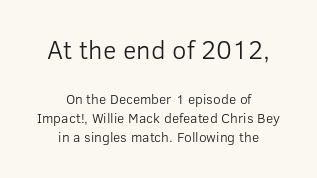
The image shows 26 px text type, upright; set centered, normal line spacing (1.38x), normal letter spacing, not underlined; the first (top) block is 1.86x larger.
